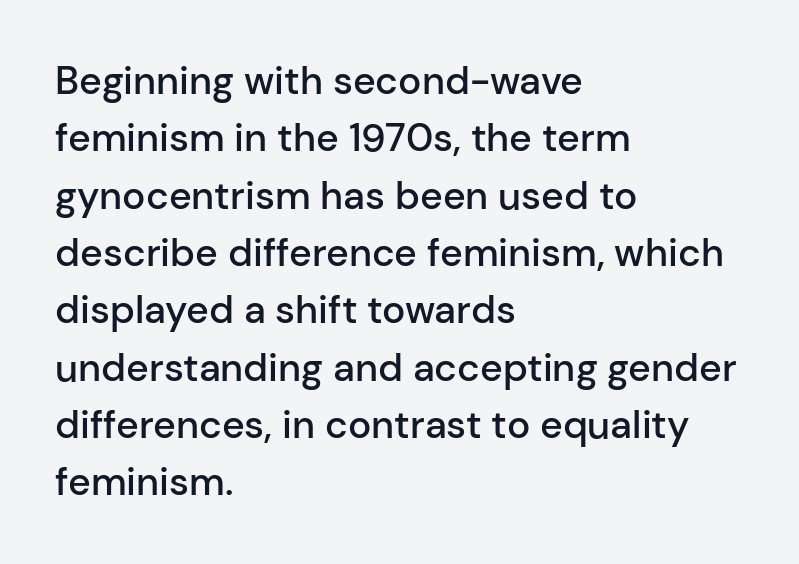
{"serif": "no", "italic": "no", "bold": "semi", "weight": "semibold", "width": "normal", "stroke_contrast": "low", "x_height": "medium", "monospaced": "no", "underline": "no", "align": "left", "line_spacing": "normal", "line_spacing_ratio": 1.47, "letter_spacing": "normal", "letter_spacing_em": 0.0, "glyph_px": 39}
